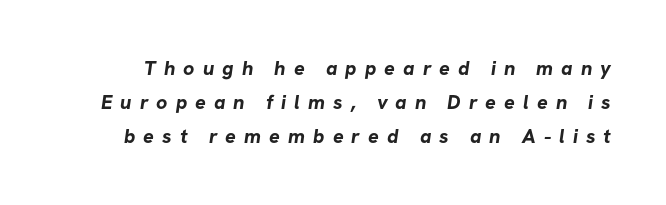
{"bold": "yes", "underline": "no", "line_spacing": "normal", "line_spacing_ratio": 1.7, "letter_spacing": "wide", "letter_spacing_em": 0.4, "glyph_px": 20}
